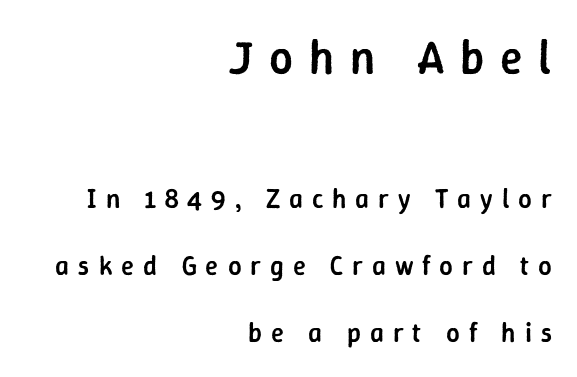
Larger block? The one above; the one below is distinctly smaller. Weight check: semibold — heavier than regular, not quite bold. Only glyphs here, with clear space below each row. I'd call this a sans setting — the letters go barefoot.
